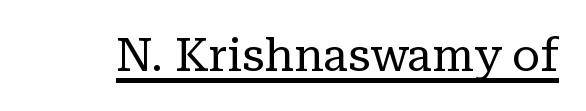
Q: Is the text bold? A: No.
Q: Is the text italic (slanted)? A: No, it is upright.
Q: Is the typeface a serif or a sans-serif typeface? A: Serif.
Q: Is the text underlined? A: Yes.
Q: Is the spacing between letters normal or unusually wide? A: Normal.
Q: Width (condensed, normal, or wide)? A: Normal.
Q: Stroke contrast? A: Low.
Q: x-height? A: Medium.
Q: Monospaced? A: No.
